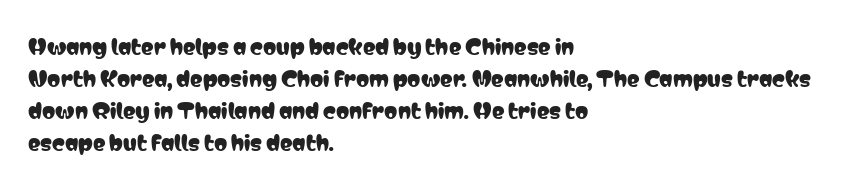
Q: Is the text italic (slanted)? A: No, it is upright.
Q: Is the text underlined? A: No.
Q: How is the paragraph aligned? A: Left-aligned.
Q: Is the spacing between letters normal or unusually wide? A: Normal.
Q: Is the spacing between lines tight, normal or loose? A: Normal.
